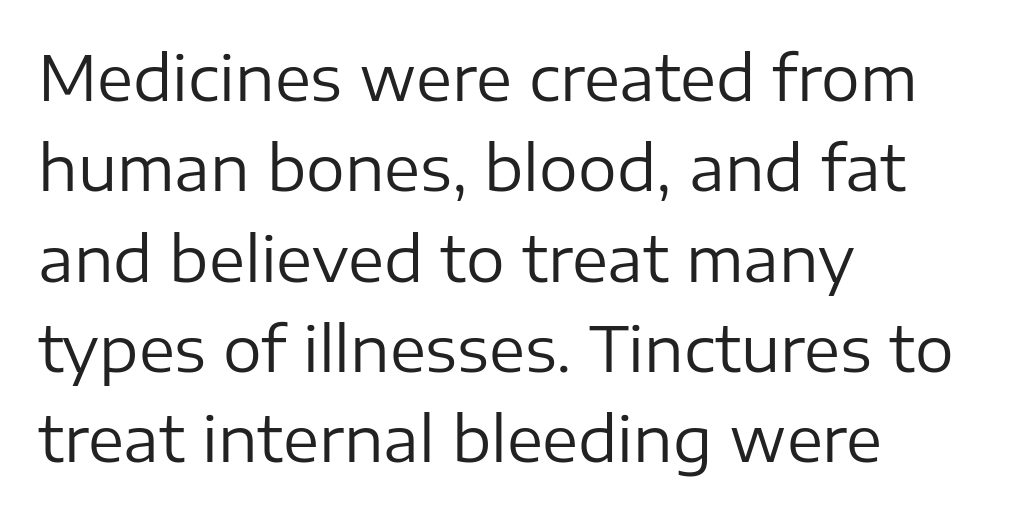
The ragged edge is on the right, which tells us the setting is flush left. The passage shown is typeset with a sans-serif family. Proportional: the letters do not fall into vertical columns. Here the glyphs are tracked normally, forming tight word shapes. The face looks like a standard text weight, possibly lighter. Italic: no, the glyphs are upright roman.
